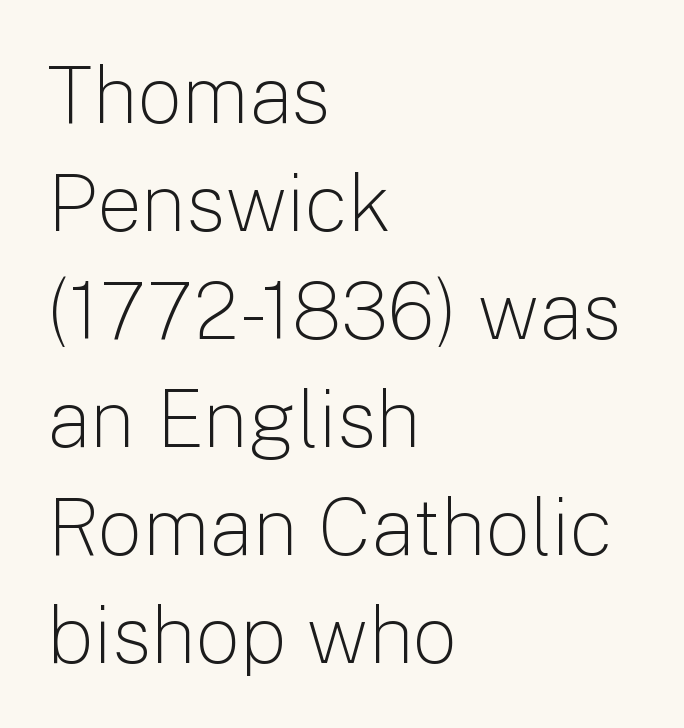
Q: Is the text bold? A: No.
Q: Is the text italic (slanted)? A: No, it is upright.
Q: Is the typeface a serif or a sans-serif typeface? A: Sans-serif.
Q: Is the text underlined? A: No.
Q: How is the paragraph aligned? A: Left-aligned.
Q: Is the spacing between letters normal or unusually wide? A: Normal.
Q: Is the spacing between lines tight, normal or loose? A: Normal.
Q: Width (condensed, normal, or wide)? A: Normal.
Q: Stroke contrast? A: Low.
Q: x-height? A: Medium.
Q: Monospaced? A: No.
